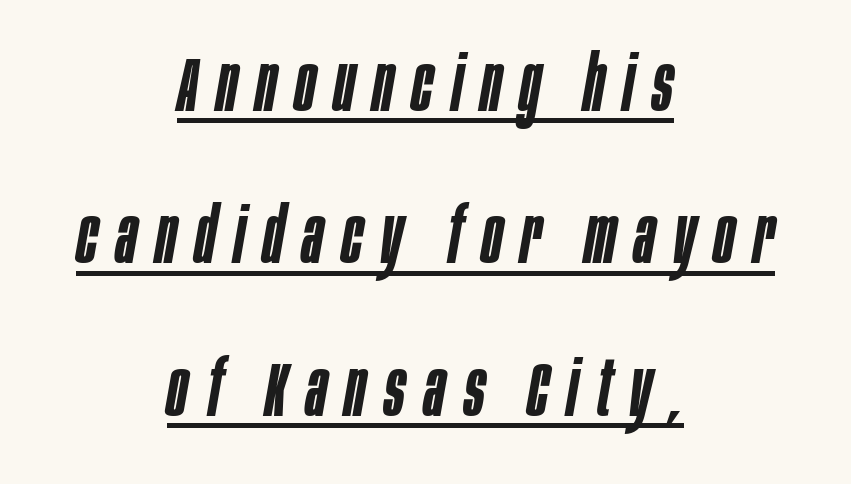
Q: Is the text bold? A: Semi-bold.
Q: Is the text italic (slanted)? A: Yes, it leans right by about 10 degrees.
Q: Is the text underlined? A: Yes.
Q: How is the paragraph aligned? A: Centered.
Q: Is the spacing between letters normal or unusually wide? A: Unusually wide.
Q: Is the spacing between lines tight, normal or loose? A: Loose.
Q: Width (condensed, normal, or wide)? A: Condensed.
Q: Stroke contrast? A: Low.
Q: x-height? A: Large.
Q: Monospaced? A: No.
